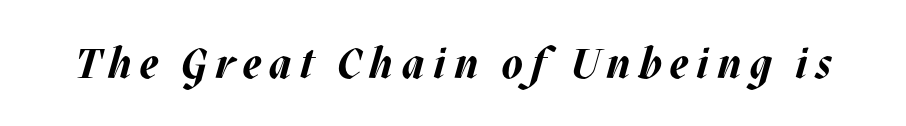
The rendering uses a bold face; every stroke is thick and dark. Slanted lettering throughout. Descenders hang freely into open space. A typesetter would call this proportional, since set widths differ per character.
